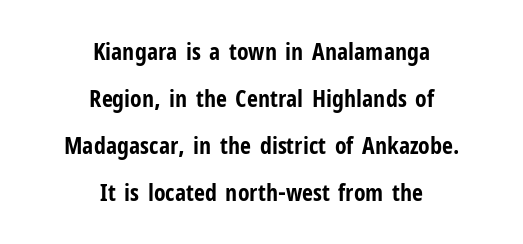
In terms of letterspacing, this is plain default setting. The typesetting leans heavy: a genuine bold. A student would call this center alignment; a typographer would say set centered. Style check: upright.
